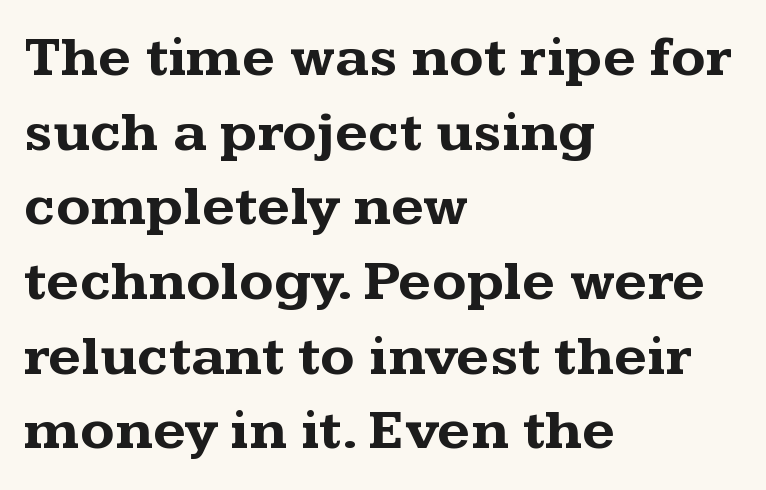
The image shows 57 px bold, wide serif type, upright; set left-aligned, normal line spacing (1.31x), normal letter spacing, not underlined; medium stroke contrast and a medium x-height.
